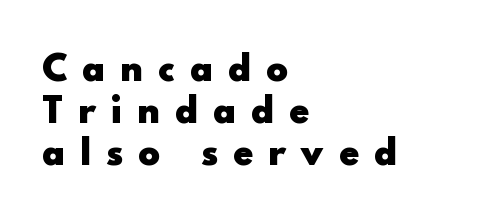
{"serif": "no", "italic": "no", "bold": "yes", "weight": "heavy", "width": "normal", "x_height": "small", "monospaced": "no", "underline": "no", "align": "left", "line_spacing": "normal", "line_spacing_ratio": 1.27, "letter_spacing": "wide", "letter_spacing_em": 0.48, "glyph_px": 33}
